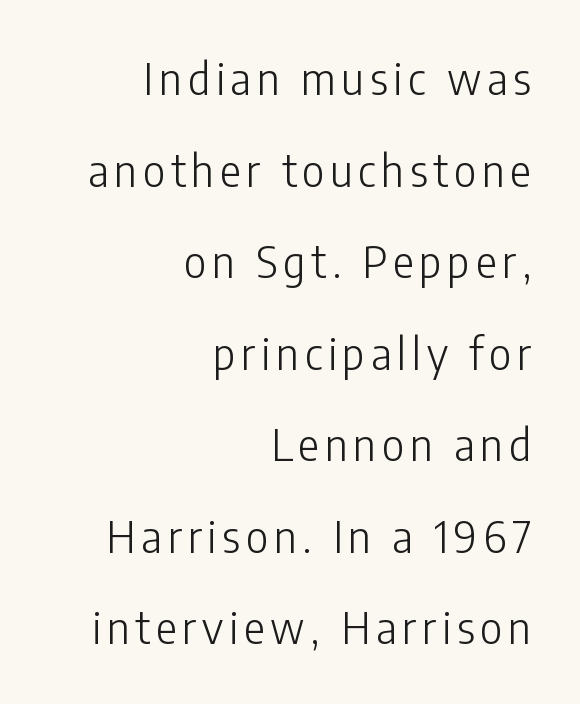
The image shows 44 px light, condensed sans-serif type, upright; set right-aligned, loose line spacing (2.08x), not underlined; low stroke contrast and a medium x-height.
